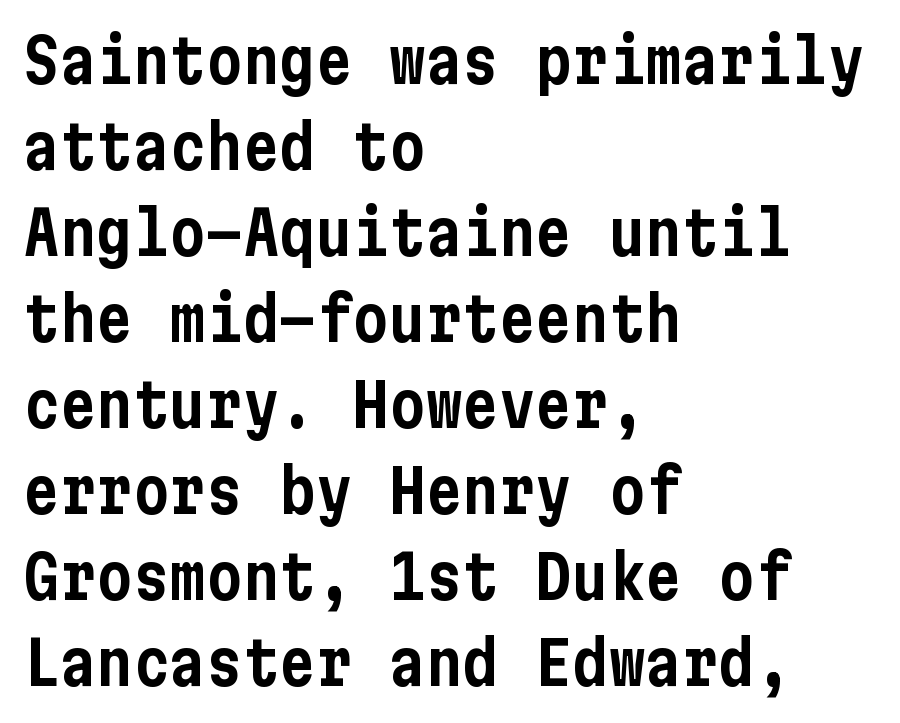
The image shows 61 px condensed sans-serif type, upright; set left-aligned, normal line spacing (1.41x), normal letter spacing, not underlined; low stroke contrast and a medium x-height.
